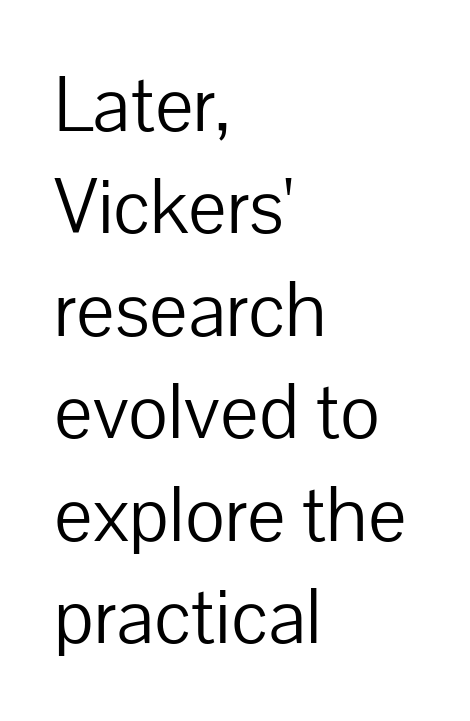
In terms of letterspacing, this is plain default setting. The passage shown is not underscored anywhere. Leading: standard. Typographically, this falls in the sans-serif category. Where is the straight margin? On the left. Compared with a typical body face, this is equally light or lighter still.
